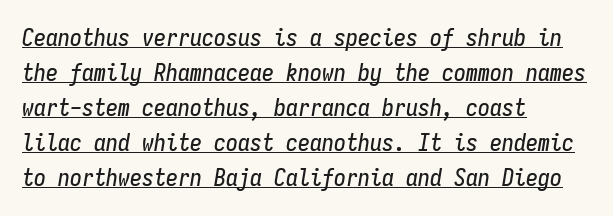
This rendering leaves character spacing at its baseline value. One-word summary of the alignment: left. It's the slanting kind of type. The passage shown is underscored from start to finish. A typesetter would call this leading conventional body-copy spacing.
